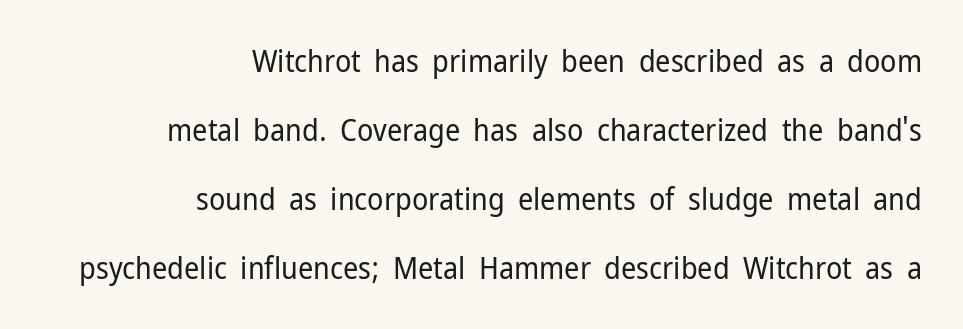
{"serif": "no", "italic": "no", "bold": "no", "weight": "regular", "width": "normal", "stroke_contrast": "low", "x_height": "medium", "monospaced": "no", "underline": "no", "align": "right", "line_spacing": "loose", "line_spacing_ratio": 2.3, "letter_spacing": "normal", "letter_spacing_em": 0.0, "glyph_px": 30}
